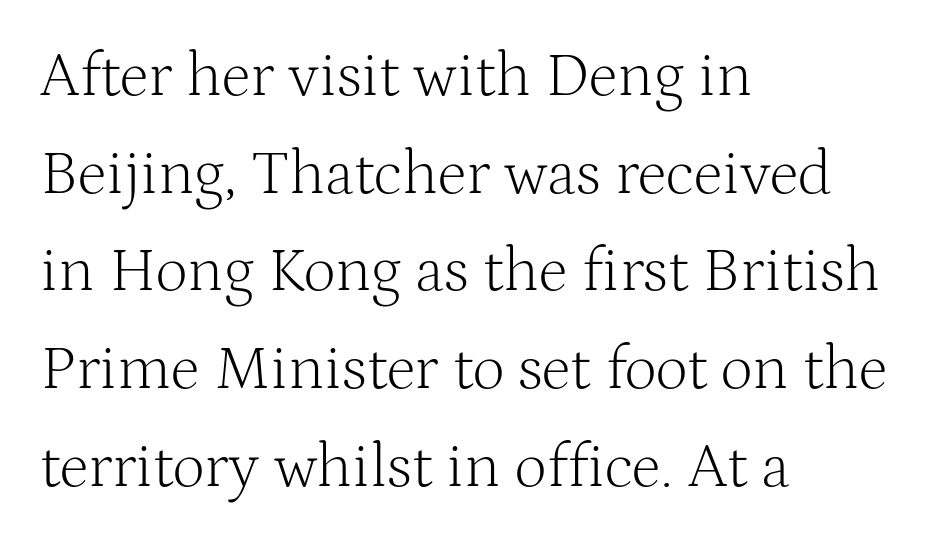
The paragraph has a hard left edge and a soft right edge. The strokes carry an ordinary text weight at most. The font's upright variant was chosen for this text. A serif font was chosen for this passage. Normally led — the rows are evenly, conventionally spaced.
